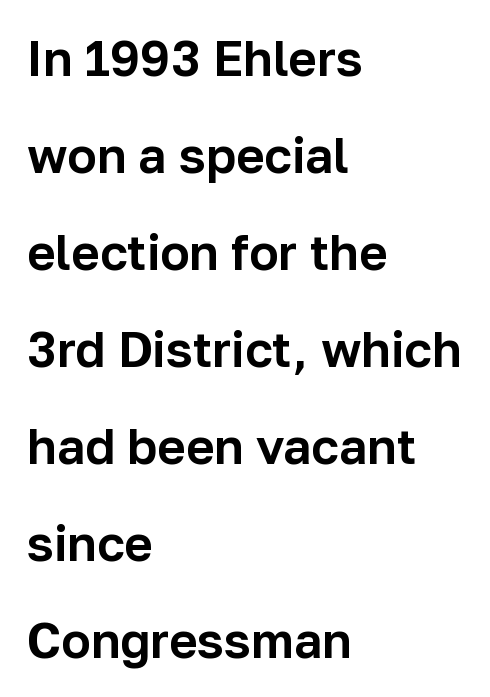
Notice the wide empty band between every row — that's loose leading. Vertical strokes here are truly vertical. This rendering uses left alignment, leaving the right contour irregular. Honestly, there is no underline to notice here at all. Check where the strokes stop: nothing finishes them off — pure sans. Here the designer chose a conventional face with non-uniform glyph widths.
